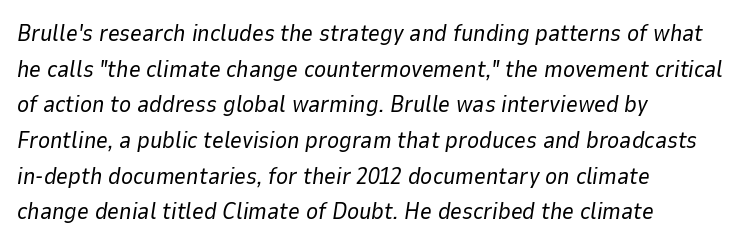
{"italic": "yes", "lean": "right", "slant_degrees": 9, "bold": "no", "underline": "no", "align": "left", "line_spacing": "normal", "line_spacing_ratio": 1.55, "letter_spacing": "normal", "letter_spacing_em": 0.0, "glyph_px": 23}
